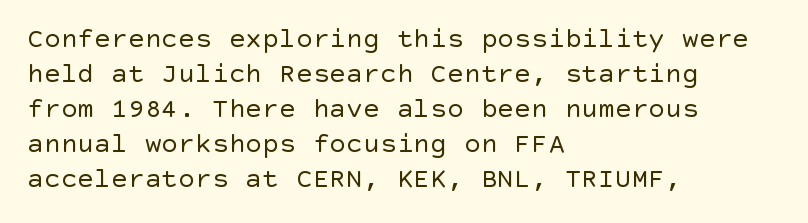
The image shows 28 px regular-weight sans-serif type, upright; set left-aligned, normal line spacing (1.25x), normal letter spacing, not underlined; a large x-height.
